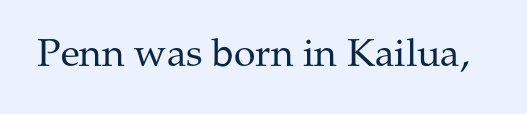
The image shows 39 px regular-weight serif type, upright; set normal letter spacing, not underlined; medium stroke contrast and a medium x-height.
